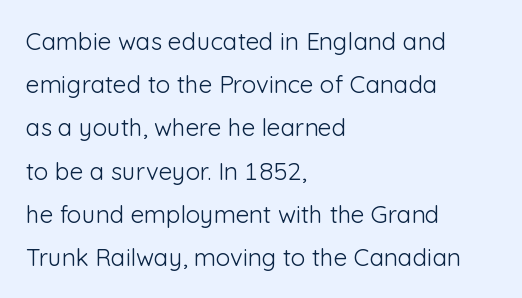
Between one letter and the next there's only the usual sliver of space. The strip under each line holds only bare page. No heavy texture on the line: the type isn't bold. This is roman type, the default non-slanted kind. A student would call this left alignment; a typographer would say flush left, rag right.
